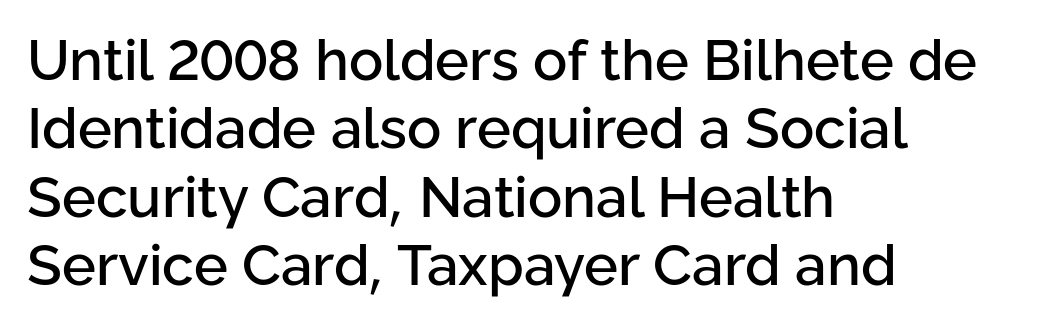
The face used here is a sans, in the tradition of grotesques and geometrics. Character widths vary here, with narrow letters taking less room than wide ones. These lines stack with their left ends in a neat column. In terms of posture, this sample is upright. Default kerning and tracking; the words read as compact shapes.
